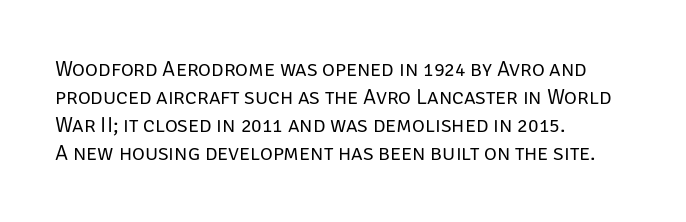
No extra ink here — the face is not bold. Students, observe: this is what conventionally led text looks like. Visually the block forms a straight wall on the left and a jagged coastline on the right. Clear beneath every line of the passage.
